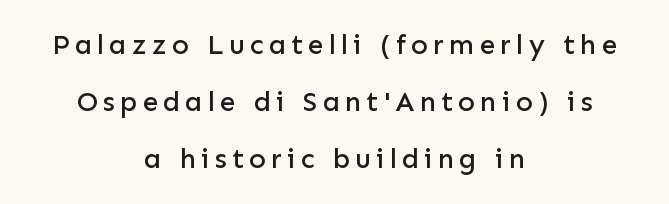
{"serif": "no", "italic": "no", "width": "normal", "stroke_contrast": "low", "x_height": "medium", "monospaced": "no", "underline": "no", "align": "center", "line_spacing": "loose", "line_spacing_ratio": 2.04, "glyph_px": 28}
